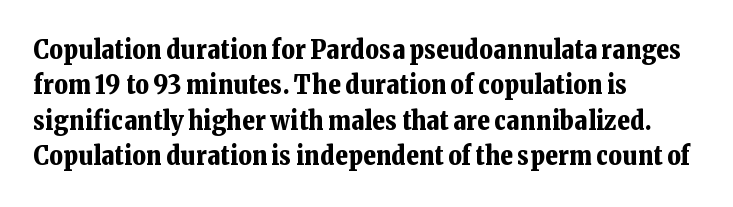
The image shows 26 px bold type, upright; set left-aligned, normal line spacing (1.36x), normal letter spacing, not underlined.
